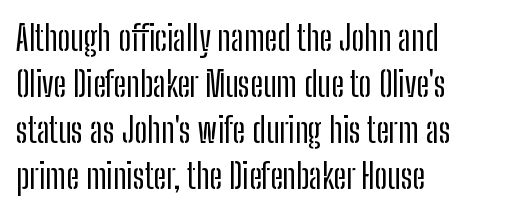
Q: Is the text italic (slanted)? A: No, it is upright.
Q: Is the typeface a serif or a sans-serif typeface? A: Sans-serif.
Q: Is the text underlined? A: No.
Q: How is the paragraph aligned? A: Left-aligned.
Q: Is the spacing between letters normal or unusually wide? A: Normal.
Q: Is the spacing between lines tight, normal or loose? A: Normal.
Q: Width (condensed, normal, or wide)? A: Condensed.
Q: Stroke contrast? A: Low.
Q: x-height? A: Medium.
Q: Monospaced? A: No.
